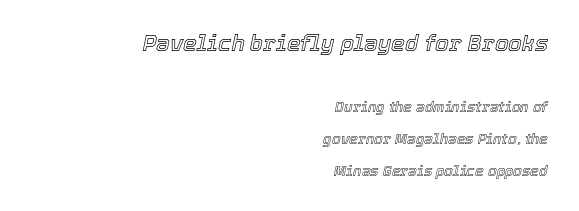
The image shows 22 px text type, italic (leaning right); set right-aligned, loose line spacing (2.29x), normal letter spacing, not underlined; the first (top) block is 1.57x larger.
